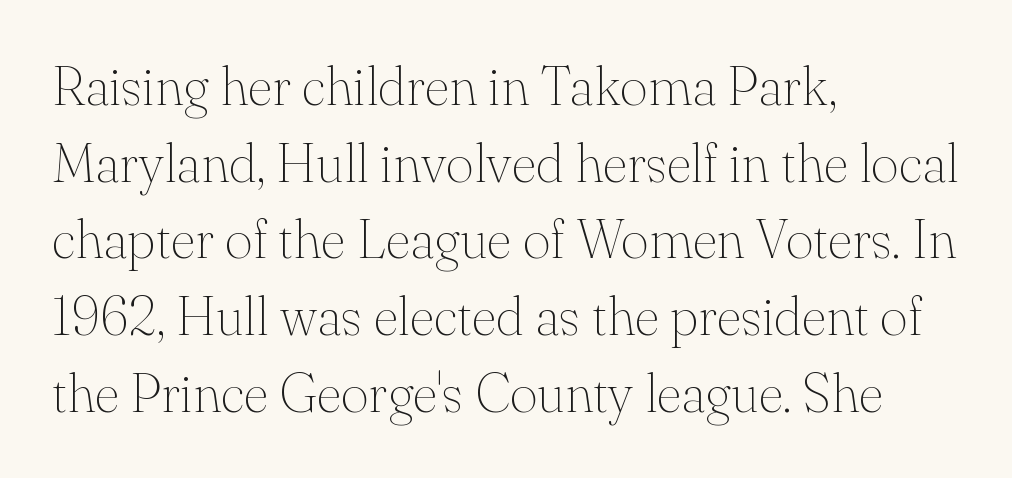
Q: Is the text bold? A: No.
Q: Is the text italic (slanted)? A: No, it is upright.
Q: Is the typeface a serif or a sans-serif typeface? A: Serif.
Q: Is the text underlined? A: No.
Q: How is the paragraph aligned? A: Left-aligned.
Q: Is the spacing between letters normal or unusually wide? A: Normal.
Q: Is the spacing between lines tight, normal or loose? A: Normal.
Q: Width (condensed, normal, or wide)? A: Normal.
Q: Stroke contrast? A: Medium.
Q: x-height? A: Small.
Q: Monospaced? A: No.
